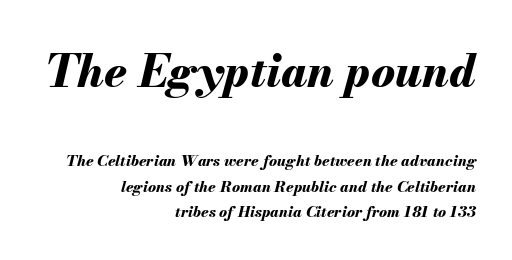
Q: Is the text bold? A: Yes.
Q: Is the text italic (slanted)? A: Yes, it leans right by about 13 degrees.
Q: Is the text underlined? A: No.
Q: How is the paragraph aligned? A: Right-aligned.
Q: Is the spacing between letters normal or unusually wide? A: Normal.
Q: Which block of text is set in a larger size, the first (top) or the second (bottom)? A: The first (top) one.
Q: Width (condensed, normal, or wide)? A: Normal.
Q: Stroke contrast? A: Medium.
Q: x-height? A: Small.
Q: Monospaced? A: No.
